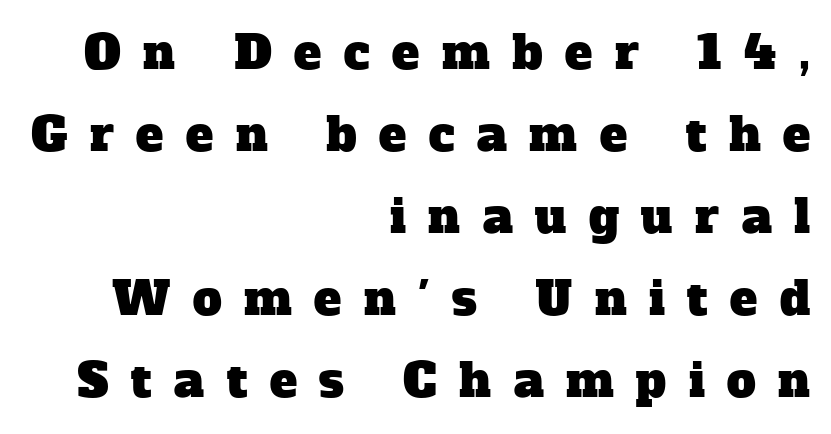
{"serif": "yes", "width": "normal", "stroke_contrast": "low", "x_height": "medium", "monospaced": "no", "underline": "no", "align": "right", "line_spacing_ratio": 1.78, "letter_spacing": "wide", "letter_spacing_em": 0.49, "glyph_px": 46}
